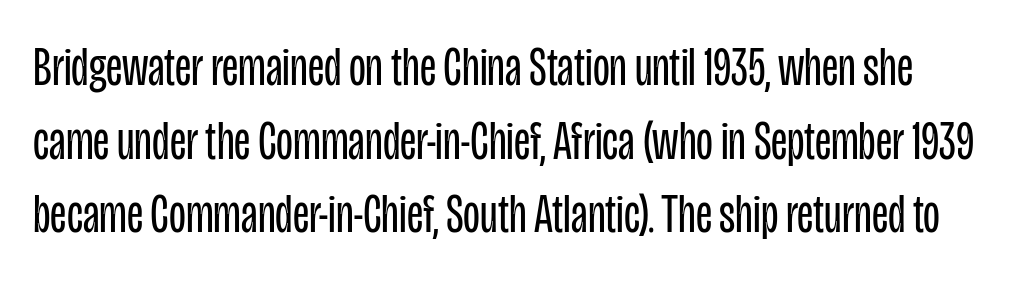
The image shows 55 px regular-weight, condensed sans-serif type, upright; set normal line spacing (1.34x), normal letter spacing, not underlined; low stroke contrast and a large x-height.
